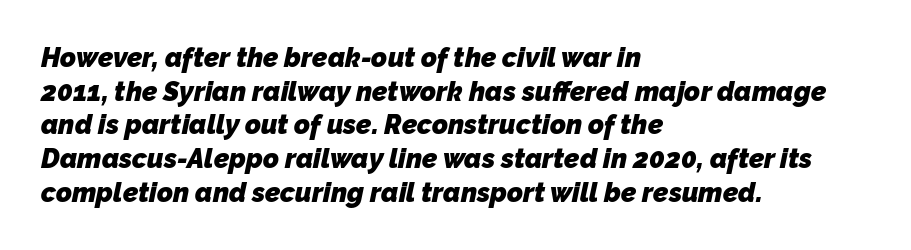
{"bold": "yes", "underline": "no", "align": "left", "line_spacing": "normal", "line_spacing_ratio": 1.25, "letter_spacing": "normal", "letter_spacing_em": 0.0, "glyph_px": 27}
